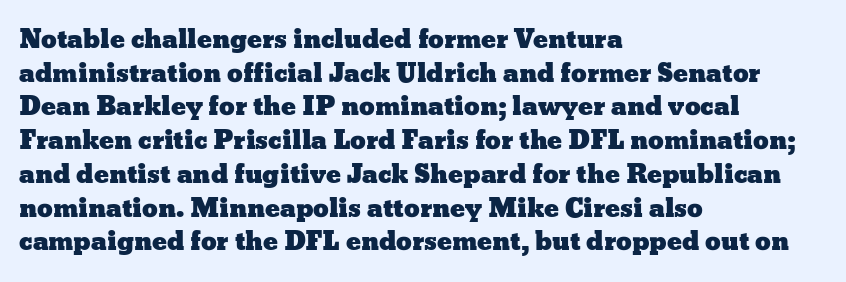
{"italic": "no", "underline": "no", "align": "left", "line_spacing": "normal", "line_spacing_ratio": 1.35, "letter_spacing": "normal", "letter_spacing_em": 0.0, "glyph_px": 25}
